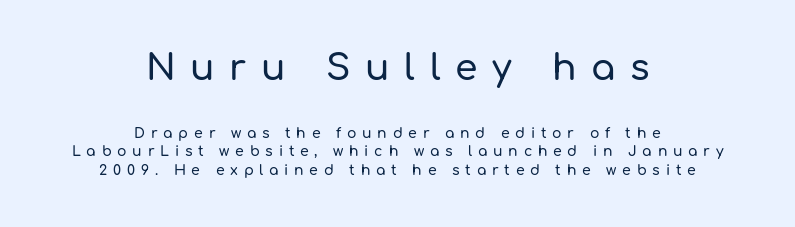
{"serif": "no", "italic": "no", "width": "normal", "stroke_contrast": "low", "x_height": "medium", "monospaced": "no", "underline": "no", "align": "center", "line_spacing": "normal", "line_spacing_ratio": 1.33, "letter_spacing": "wide", "letter_spacing_em": 0.41, "larger_block": "first", "size_ratio": 2.57, "glyph_px": 36}
